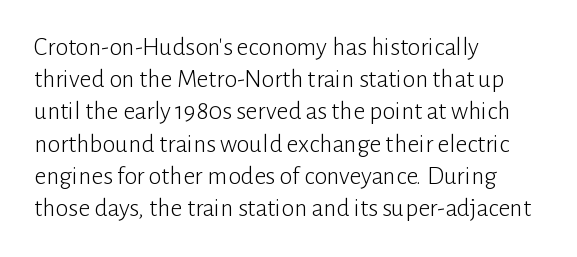
{"italic": "no", "bold": "no", "underline": "no", "align": "left", "line_spacing_ratio": 1.24, "letter_spacing": "normal", "letter_spacing_em": 0.0, "glyph_px": 26}
